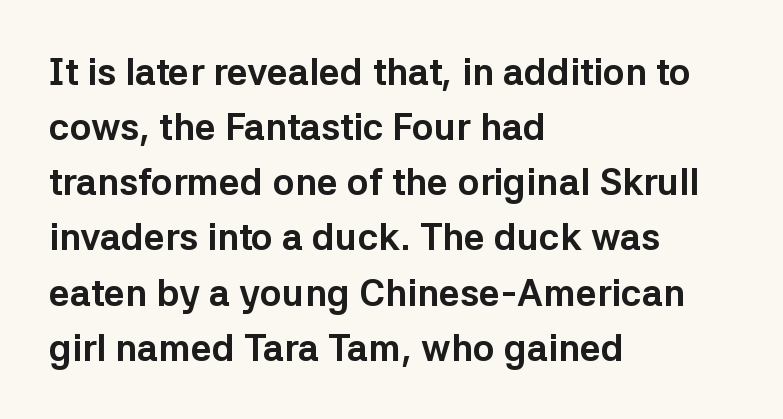
{"serif": "no", "italic": "no", "bold": "yes", "weight": "bold", "width": "normal", "stroke_contrast": "low", "x_height": "medium", "monospaced": "no", "underline": "no", "align": "left", "line_spacing": "normal", "line_spacing_ratio": 1.49, "letter_spacing": "normal", "letter_spacing_em": 0.0, "glyph_px": 37}
